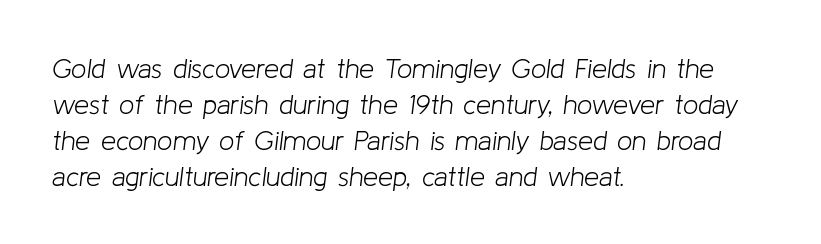
{"italic": "yes", "lean": "right", "slant_degrees": 8, "bold": "no", "underline": "no", "align": "left", "line_spacing": "normal", "line_spacing_ratio": 1.33, "letter_spacing": "normal", "letter_spacing_em": 0.0, "glyph_px": 27}
